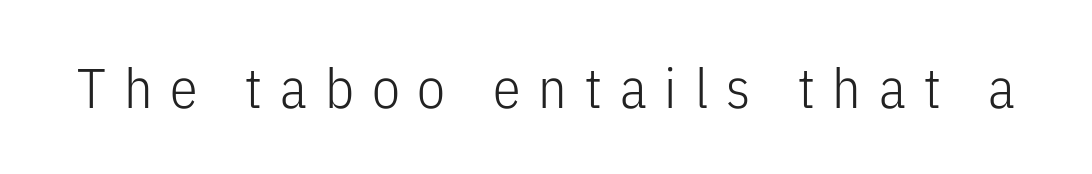
Q: Is the text bold? A: No.
Q: Is the text italic (slanted)? A: No, it is upright.
Q: Is the typeface a serif or a sans-serif typeface? A: Sans-serif.
Q: Is the text underlined? A: No.
Q: Is the spacing between letters normal or unusually wide? A: Unusually wide.
Q: Width (condensed, normal, or wide)? A: Condensed.
Q: Stroke contrast? A: Low.
Q: x-height? A: Medium.
Q: Monospaced? A: No.
